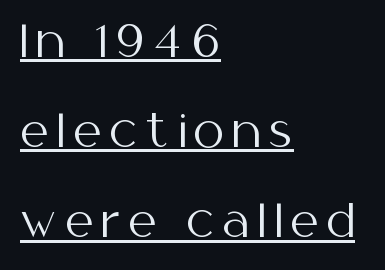
The image shows 44 px regular-weight sans-serif type, upright; set left-aligned, loose line spacing (2.05x), underlined; medium stroke contrast and a medium x-height.
